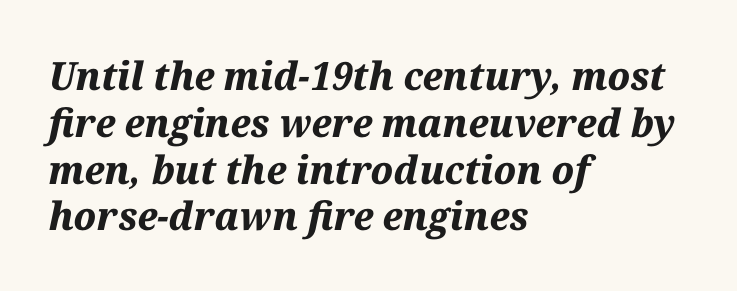
Q: Is the text bold? A: Yes.
Q: Is the text italic (slanted)? A: Yes, it leans right by about 12 degrees.
Q: Is the text underlined? A: No.
Q: How is the paragraph aligned? A: Left-aligned.
Q: Is the spacing between letters normal or unusually wide? A: Normal.
Q: Width (condensed, normal, or wide)? A: Normal.
Q: Stroke contrast? A: Medium.
Q: x-height? A: Medium.
Q: Monospaced? A: No.
